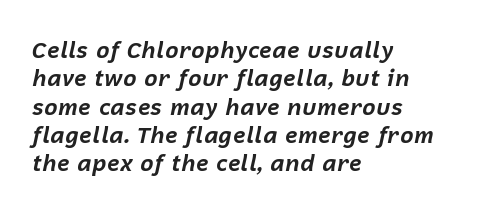
The image shows 23 px bold type, italic (leaning right); set left-aligned, line spacing 1.23x, normal letter spacing, not underlined.
